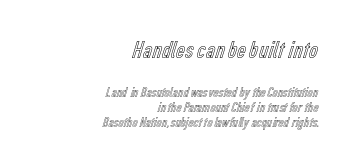
Visually the block forms a straight wall on the right and a jagged coastline on the left. Is there much room between lines? No — they nearly touch. Any mark beneath the type? The region is blank. How are the letters spaced? Ordinarily, with no added tracking. Look at the glyph heights: the upper group is clearly the bigger setting.
